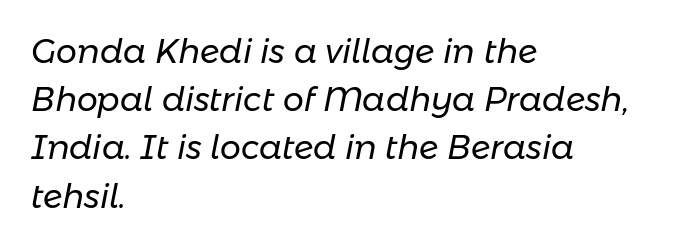
Spacing verdict: proportional, widths tailored to each character. Horizontal bands of white between lines are of average thickness. Letter spacing: default. Horizontal alignment here is leftward, the default for most running prose. Compared with ordinary roman type, these characters are visibly tilted.
